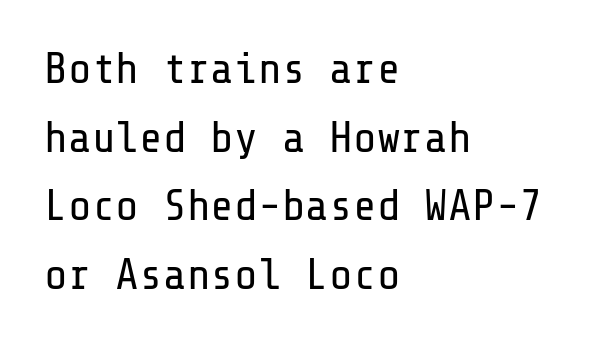
{"serif": "no", "italic": "no", "bold": "no", "weight": "regular", "width": "normal", "stroke_contrast": "low", "x_height": "medium", "underline": "no", "align": "left", "line_spacing": "normal", "line_spacing_ratio": 1.56, "letter_spacing": "normal", "letter_spacing_em": 0.0, "glyph_px": 44}
